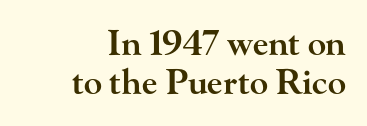
Q: Is the text bold? A: Semi-bold.
Q: Is the text italic (slanted)? A: No, it is upright.
Q: Is the typeface a serif or a sans-serif typeface? A: Serif.
Q: Is the text underlined? A: No.
Q: How is the paragraph aligned? A: Right-aligned.
Q: Is the spacing between letters normal or unusually wide? A: Normal.
Q: Width (condensed, normal, or wide)? A: Wide.
Q: Stroke contrast? A: High.
Q: x-height? A: Small.
Q: Monospaced? A: No.
